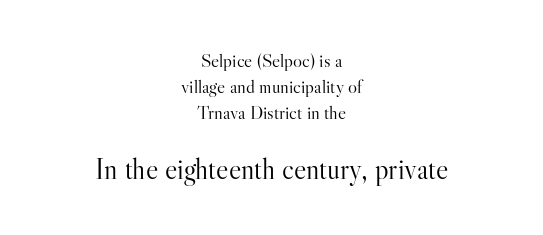
{"serif": "yes", "italic": "no", "bold": "no", "weight": "light", "width": "normal", "stroke_contrast": "high", "x_height": "small", "monospaced": "no", "underline": "no", "align": "center", "line_spacing": "normal", "line_spacing_ratio": 1.38, "letter_spacing": "normal", "letter_spacing_em": 0.0, "larger_block": "second", "size_ratio": 1.53, "glyph_px": 29}
